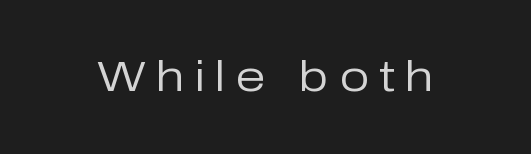
The image shows 43 px regular-weight sans-serif type, upright; set unusually wide letter spacing (+0.23 em), not underlined; low stroke contrast and a medium x-height.
